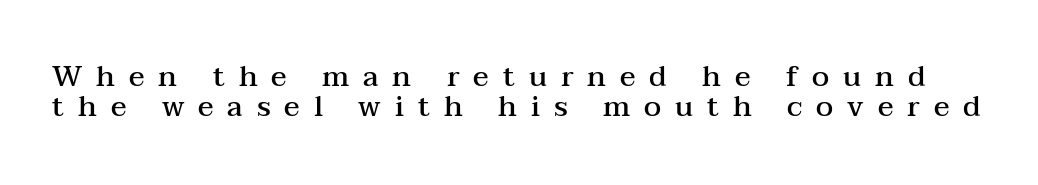
Q: Is the text bold? A: Semi-bold.
Q: Is the text italic (slanted)? A: No, it is upright.
Q: Is the typeface a serif or a sans-serif typeface? A: Serif.
Q: Is the text underlined? A: No.
Q: Is the spacing between letters normal or unusually wide? A: Unusually wide.
Q: Is the spacing between lines tight, normal or loose? A: Tight.
Q: Width (condensed, normal, or wide)? A: Wide.
Q: Stroke contrast? A: Medium.
Q: x-height? A: Medium.
Q: Monospaced? A: No.
